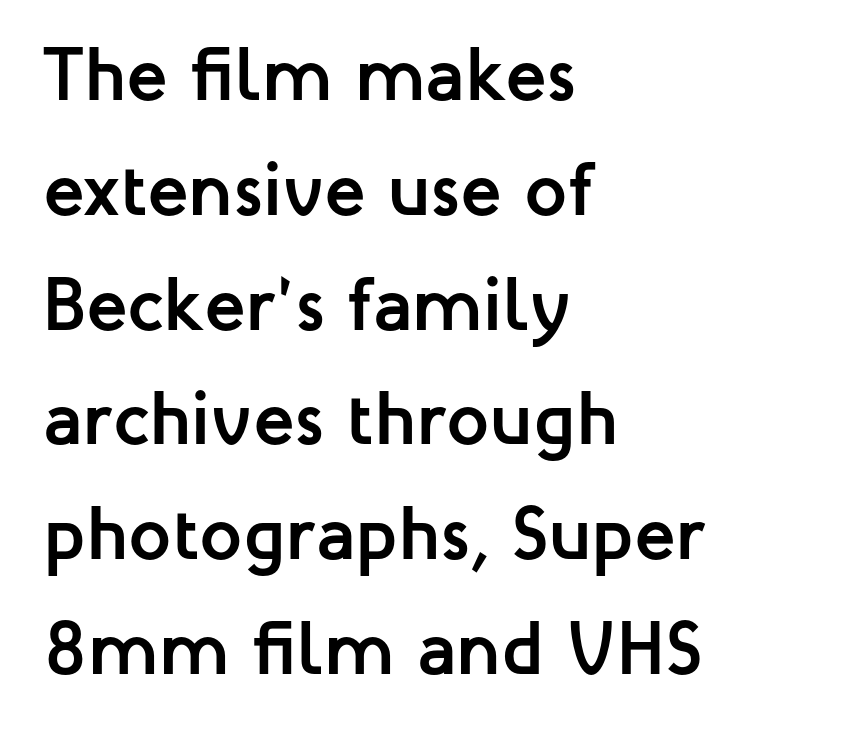
Q: Is the text bold? A: Yes.
Q: Is the text italic (slanted)? A: No, it is upright.
Q: Is the typeface a serif or a sans-serif typeface? A: Sans-serif.
Q: Is the text underlined? A: No.
Q: How is the paragraph aligned? A: Left-aligned.
Q: Is the spacing between letters normal or unusually wide? A: Normal.
Q: Is the spacing between lines tight, normal or loose? A: Normal.
Q: Width (condensed, normal, or wide)? A: Normal.
Q: Stroke contrast? A: Low.
Q: x-height? A: Medium.
Q: Monospaced? A: No.
